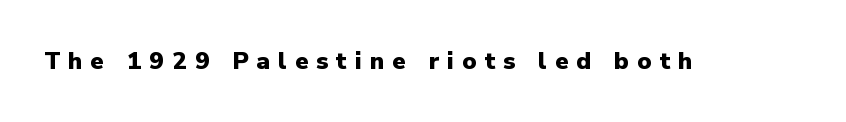
The image shows 24 px bold type, upright; set unusually wide letter spacing (+0.34 em), not underlined.
